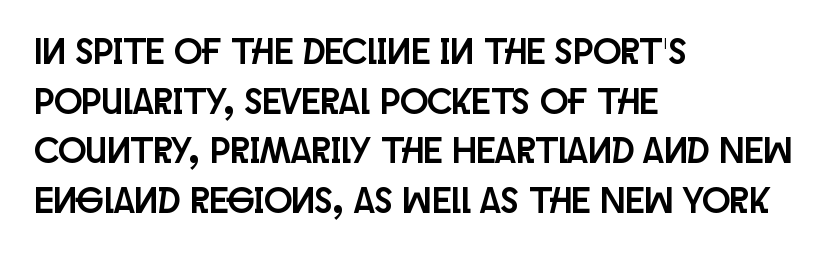
{"serif": "no", "italic": "no", "width": "condensed", "stroke_contrast": "low", "x_height": "large", "monospaced": "no", "underline": "no", "align": "left", "line_spacing": "normal", "line_spacing_ratio": 1.34, "letter_spacing": "normal", "letter_spacing_em": 0.0, "glyph_px": 37}
